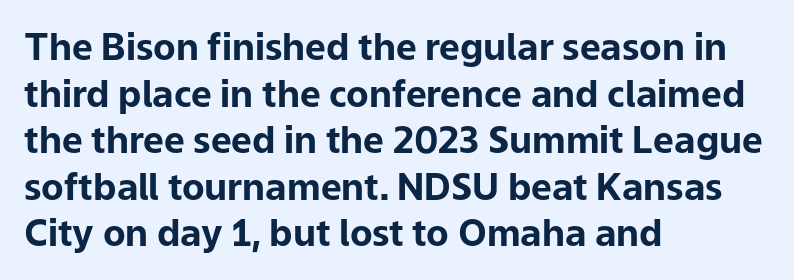
Q: Is the text bold? A: Yes.
Q: Is the text italic (slanted)? A: No, it is upright.
Q: Is the typeface a serif or a sans-serif typeface? A: Sans-serif.
Q: Is the text underlined? A: No.
Q: How is the paragraph aligned? A: Left-aligned.
Q: Is the spacing between letters normal or unusually wide? A: Normal.
Q: Is the spacing between lines tight, normal or loose? A: Normal.
Q: Width (condensed, normal, or wide)? A: Normal.
Q: Stroke contrast? A: Low.
Q: x-height? A: Medium.
Q: Monospaced? A: No.
